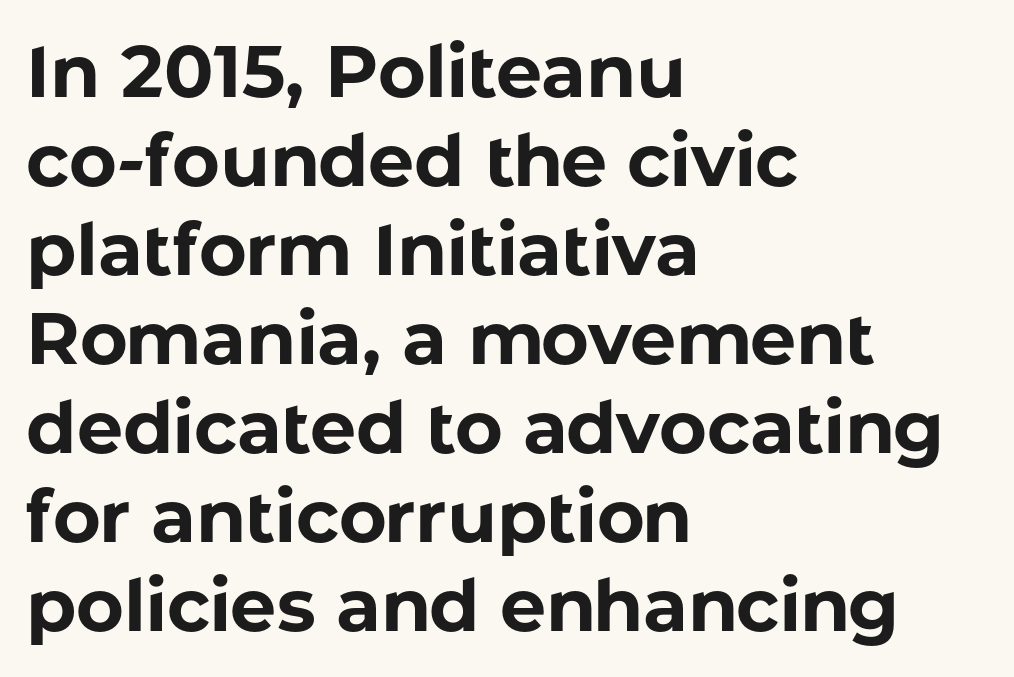
Q: Is the text bold? A: Yes.
Q: Is the text italic (slanted)? A: No, it is upright.
Q: Is the typeface a serif or a sans-serif typeface? A: Sans-serif.
Q: Is the text underlined? A: No.
Q: How is the paragraph aligned? A: Left-aligned.
Q: Is the spacing between letters normal or unusually wide? A: Normal.
Q: Width (condensed, normal, or wide)? A: Normal.
Q: Stroke contrast? A: Low.
Q: x-height? A: Medium.
Q: Monospaced? A: No.
